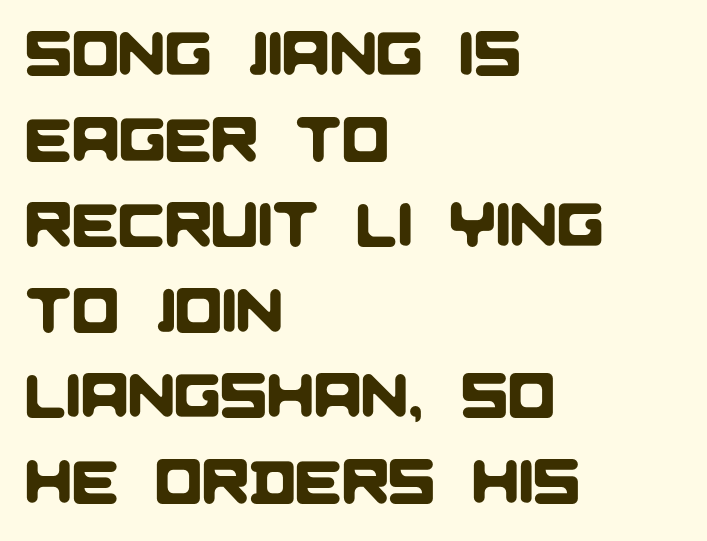
Q: Is the typeface a serif or a sans-serif typeface? A: Sans-serif.
Q: Is the text underlined? A: No.
Q: How is the paragraph aligned? A: Left-aligned.
Q: Is the spacing between letters normal or unusually wide? A: Normal.
Q: Is the spacing between lines tight, normal or loose? A: Normal.
Q: Width (condensed, normal, or wide)? A: Normal.
Q: Stroke contrast? A: Low.
Q: x-height? A: Large.
Q: Monospaced? A: No.
